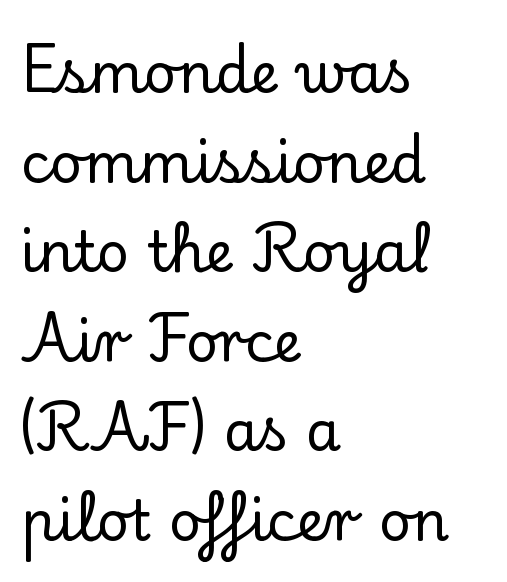
The image shows 56 px serif type, upright; set left-aligned, normal line spacing (1.6x), normal letter spacing, not underlined; low stroke contrast and a small x-height.
